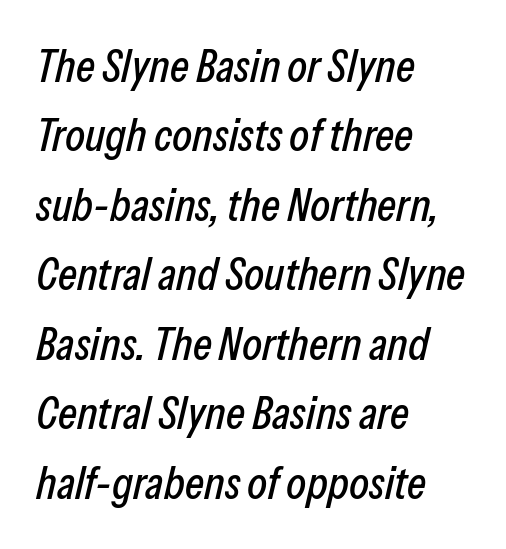
In terms of letterspacing, this is plain default setting. A typesetter would mark this as italic. Does the leading feel generous? No, just average. The text block is weighted toward the left margin, trailing off unevenly rightward. Think of a printed novel: that variable character pitch is what you see here.
